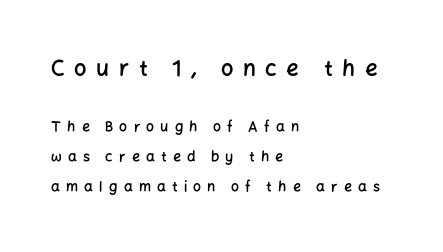
The image shows 22 px text type, upright; set left-aligned, loose line spacing (2.13x), unusually wide letter spacing (+0.44 em), not underlined; the first (top) block is 1.57x larger.
